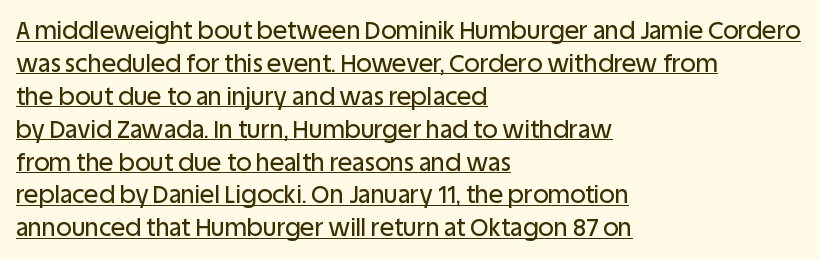
Has an underline been added? It has. Upright lettering throughout. The passage shown stacks its lines at a standard gap. Observe the ordinary spacing: letters are neighbours, not strangers. These lines are set flush left with a ragged right edge.
